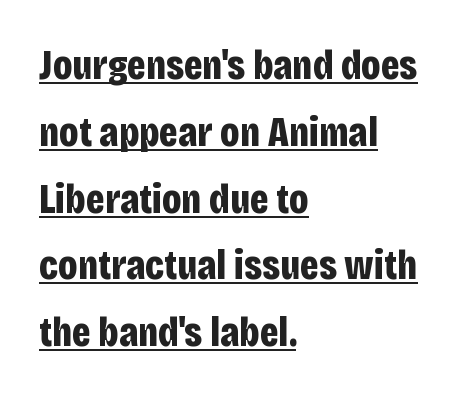
{"serif": "no", "italic": "no", "bold": "yes", "weight": "bold", "width": "condensed", "stroke_contrast": "low", "x_height": "large", "monospaced": "no", "underline": "yes", "align": "left", "line_spacing": "normal", "line_spacing_ratio": 1.59, "letter_spacing": "normal", "letter_spacing_em": 0.0, "glyph_px": 42}
